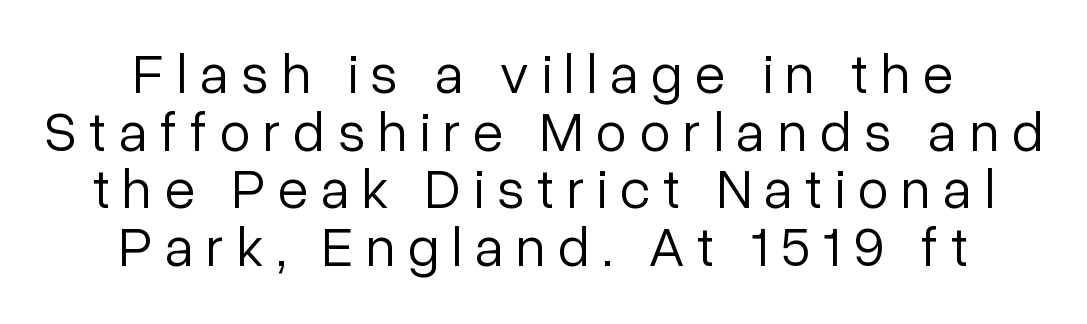
{"serif": "no", "italic": "no", "bold": "no", "weight": "light", "width": "normal", "stroke_contrast": "low", "x_height": "medium", "monospaced": "no", "underline": "no", "align": "center", "line_spacing": "tight", "line_spacing_ratio": 1.03, "letter_spacing": "wide", "letter_spacing_em": 0.23, "glyph_px": 56}
